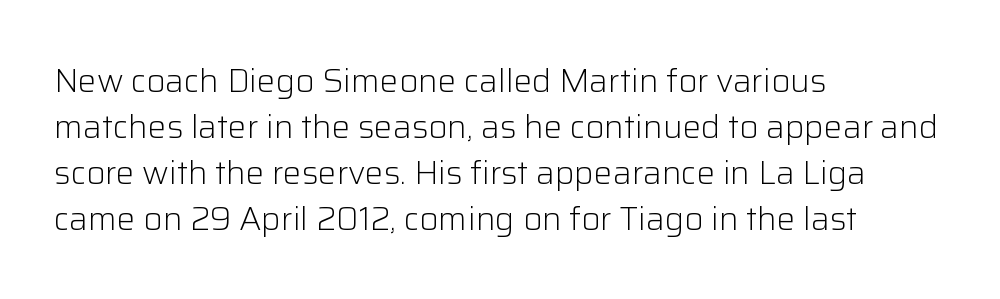
Q: Is the text bold? A: No.
Q: Is the text italic (slanted)? A: No, it is upright.
Q: Is the typeface a serif or a sans-serif typeface? A: Sans-serif.
Q: Is the text underlined? A: No.
Q: How is the paragraph aligned? A: Left-aligned.
Q: Is the spacing between letters normal or unusually wide? A: Normal.
Q: Is the spacing between lines tight, normal or loose? A: Normal.
Q: Width (condensed, normal, or wide)? A: Normal.
Q: Stroke contrast? A: Low.
Q: x-height? A: Medium.
Q: Monospaced? A: No.
